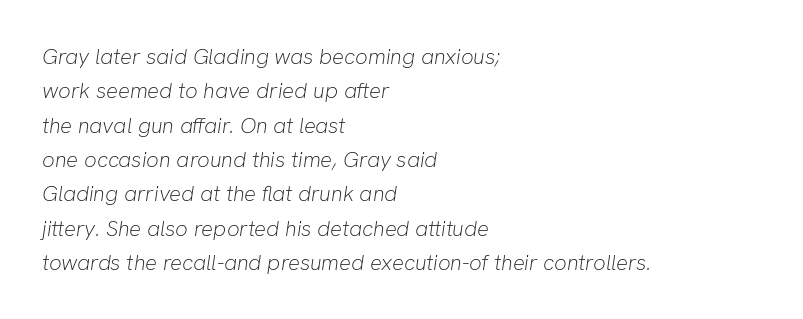
The image shows 22 px text type, italic (leaning right); set left-aligned, normal line spacing (1.56x), normal letter spacing, not underlined.
